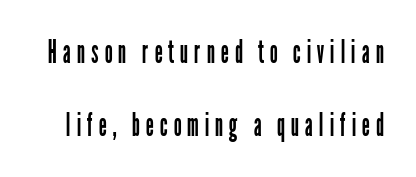
The image shows 32 px regular-weight, condensed sans-serif type, upright; set loose line spacing (2.27x), not underlined; low stroke contrast and a medium x-height.
